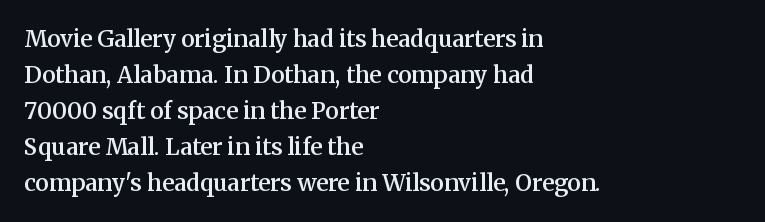
Visually the block forms a straight wall on the left and a jagged coastline on the right. Bold? Not quite — semibold, heavier than regular but stopping short. Horizontal bands of white between lines are of average thickness. Inter-character spacing is left at the font's built-in metrics.
